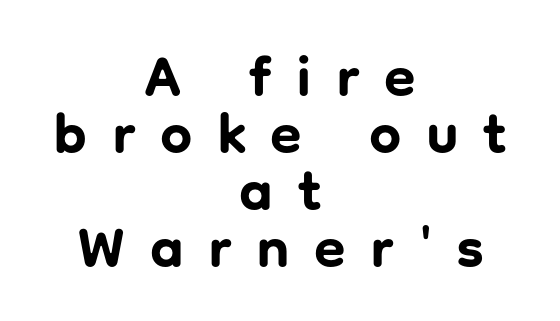
{"serif": "no", "italic": "no", "bold": "yes", "weight": "bold", "width": "normal", "stroke_contrast": "low", "x_height": "medium", "monospaced": "no", "underline": "no", "align": "center", "line_spacing": "tight", "line_spacing_ratio": 1.0, "letter_spacing": "wide", "letter_spacing_em": 0.43, "glyph_px": 57}
